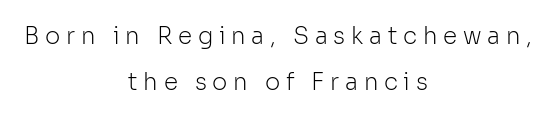
Q: Is the text bold? A: No.
Q: Is the text italic (slanted)? A: No, it is upright.
Q: Is the text underlined? A: No.
Q: How is the paragraph aligned? A: Centered.
Q: Is the spacing between letters normal or unusually wide? A: Unusually wide.
Q: Is the spacing between lines tight, normal or loose? A: Loose.
